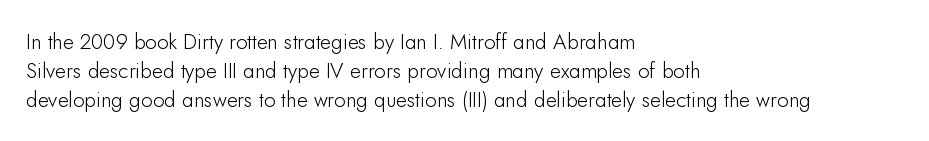
Q: Is the text italic (slanted)? A: No, it is upright.
Q: Is the text underlined? A: No.
Q: How is the paragraph aligned? A: Left-aligned.
Q: Is the spacing between letters normal or unusually wide? A: Normal.
Q: Is the spacing between lines tight, normal or loose? A: Normal.
